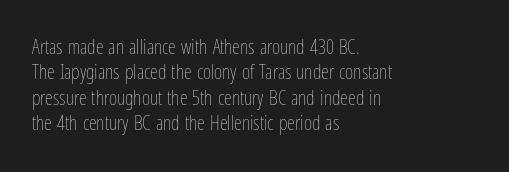
The rows are spaced the way most documents space them. Weight: in the light-to-regular range. Each word holds together tightly as a unit, with standard inter-letter gaps. Nobody drew a line under any word here.
